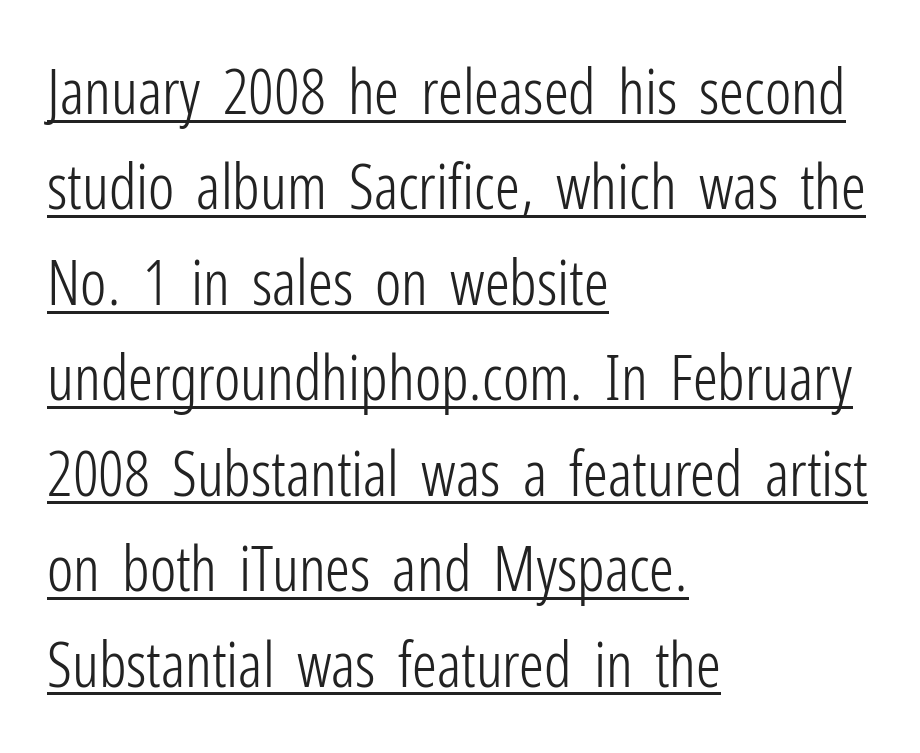
{"serif": "no", "italic": "no", "bold": "no", "weight": "light", "width": "condensed", "stroke_contrast": "low", "x_height": "medium", "monospaced": "no", "underline": "yes", "align": "left", "line_spacing": "normal", "line_spacing_ratio": 1.54, "letter_spacing": "normal", "letter_spacing_em": 0.0, "glyph_px": 62}
